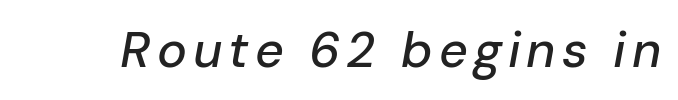
The space directly below the letters is spotless. Do the characters align in a grid? No, the font is proportional. Characters are canted at an angle relative to the baseline's perpendicular.
